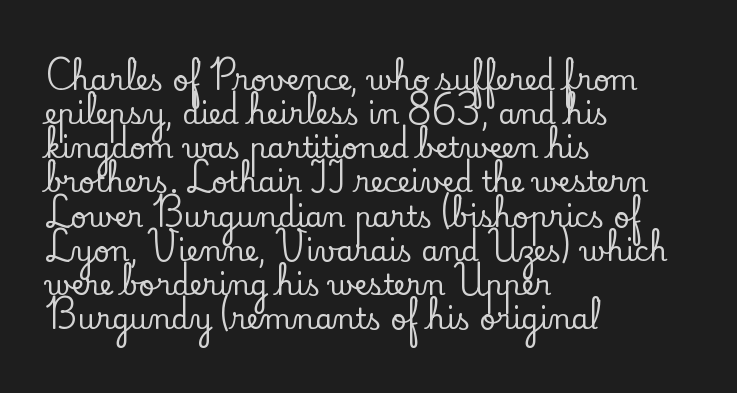
Q: Is the text italic (slanted)? A: No, it is upright.
Q: Is the typeface a serif or a sans-serif typeface? A: Serif.
Q: Is the text underlined? A: No.
Q: How is the paragraph aligned? A: Left-aligned.
Q: Is the spacing between letters normal or unusually wide? A: Normal.
Q: Width (condensed, normal, or wide)? A: Normal.
Q: Stroke contrast? A: Low.
Q: x-height? A: Small.
Q: Monospaced? A: No.
